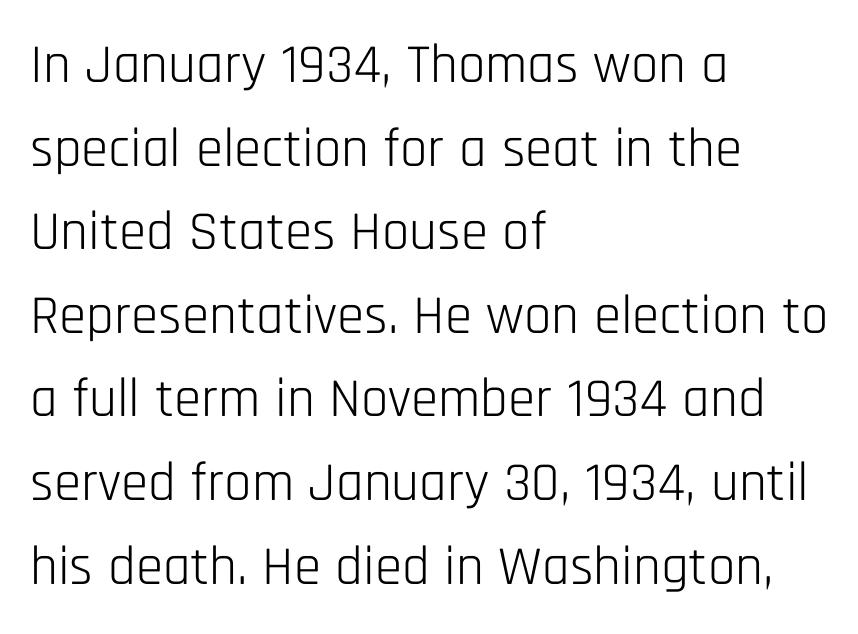
Line starts are locked; line ends wander. The letters sit at their default tracking, neither squeezed nor spread. What's the leading like? Ordinary, nothing unusual. If you drew a line through each stem, it would be perfectly vertical. Is this a fixed-width face? No — the glyphs have proportional, varying widths.
